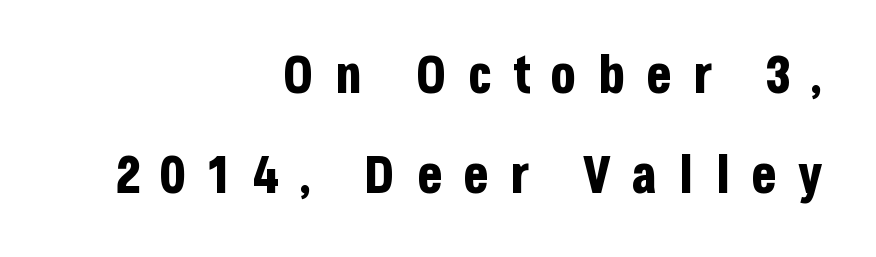
The characters look thick and weighty, a clear bold. Clear beneath every line of the passage. The letters are spread apart with noticeably loose tracking. Serifs: no, the terminals of the letterforms are clean. You could not count columns in this text — the font is proportionally spaced. This sample is right-justified, so line beginnings fall wherever the words allow.
